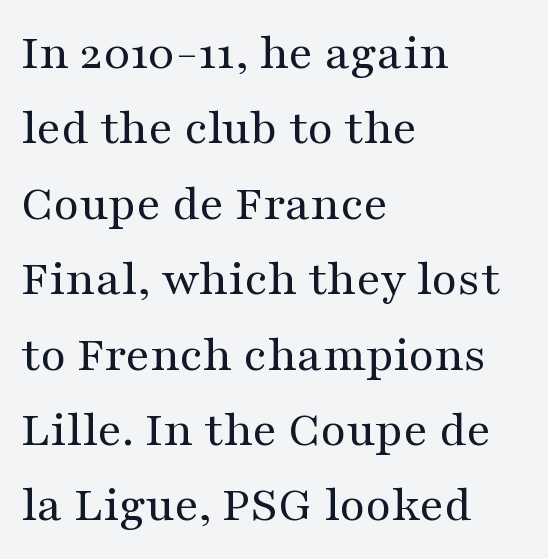
The image shows 52 px regular-weight, wide serif type, upright; set left-aligned, normal line spacing (1.45x), normal letter spacing, not underlined; medium stroke contrast and a medium x-height.
